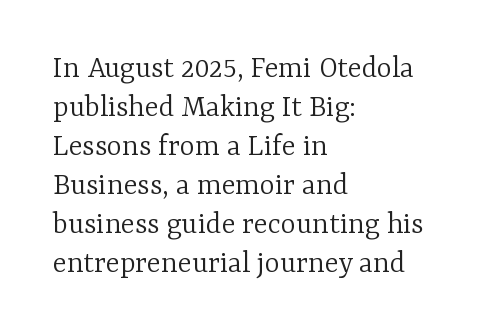
The image shows 32 px light serif type, upright; set left-aligned, line spacing 1.22x, normal letter spacing, not underlined; low stroke contrast and a medium x-height.
